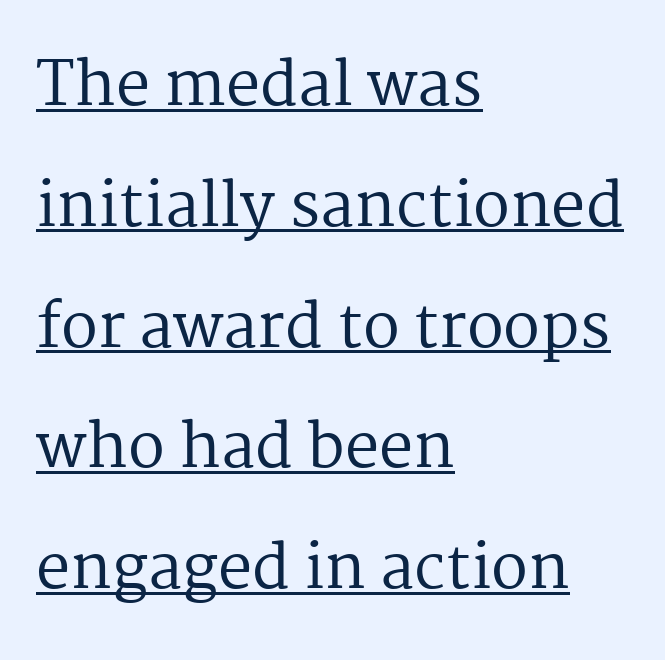
{"serif": "yes", "italic": "no", "bold": "no", "weight": "regular", "width": "normal", "stroke_contrast": "medium", "x_height": "medium", "monospaced": "no", "underline": "yes", "align": "left", "line_spacing": "loose", "line_spacing_ratio": 1.98, "letter_spacing": "normal", "letter_spacing_em": 0.0, "glyph_px": 61}
